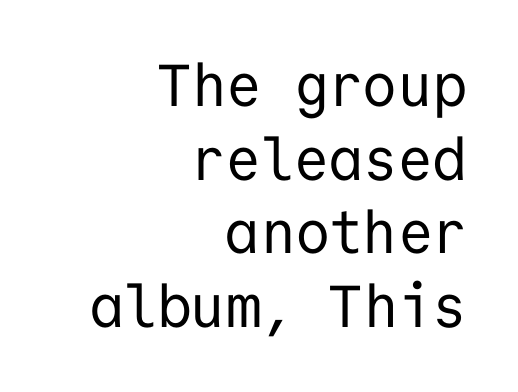
{"serif": "no", "italic": "no", "bold": "no", "weight": "regular", "width": "normal", "stroke_contrast": "low", "x_height": "medium", "monospaced": "yes", "underline": "no", "align": "right", "line_spacing": "normal", "line_spacing_ratio": 1.25, "letter_spacing": "normal", "letter_spacing_em": 0.0, "glyph_px": 59}
